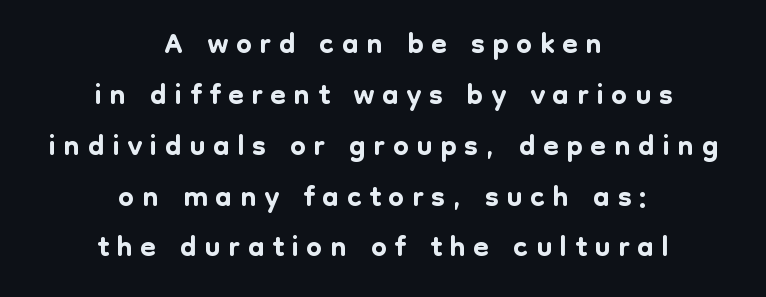
The image shows 45 px sans-serif type, upright; set centered, tight line spacing (1.13x), not underlined; low stroke contrast and a medium x-height.
